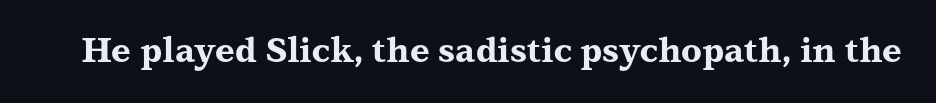
The image shows 34 px bold, wide serif type, upright; set normal letter spacing, not underlined; medium stroke contrast and a medium x-height.
